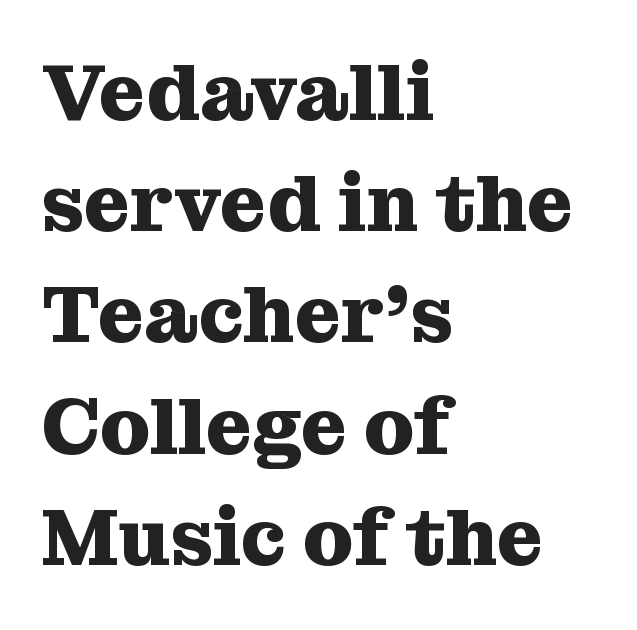
Q: Is the text bold? A: Yes.
Q: Is the text italic (slanted)? A: No, it is upright.
Q: Is the typeface a serif or a sans-serif typeface? A: Serif.
Q: Is the text underlined? A: No.
Q: How is the paragraph aligned? A: Left-aligned.
Q: Is the spacing between letters normal or unusually wide? A: Normal.
Q: Is the spacing between lines tight, normal or loose? A: Normal.
Q: Width (condensed, normal, or wide)? A: Normal.
Q: Stroke contrast? A: Medium.
Q: x-height? A: Medium.
Q: Monospaced? A: No.
